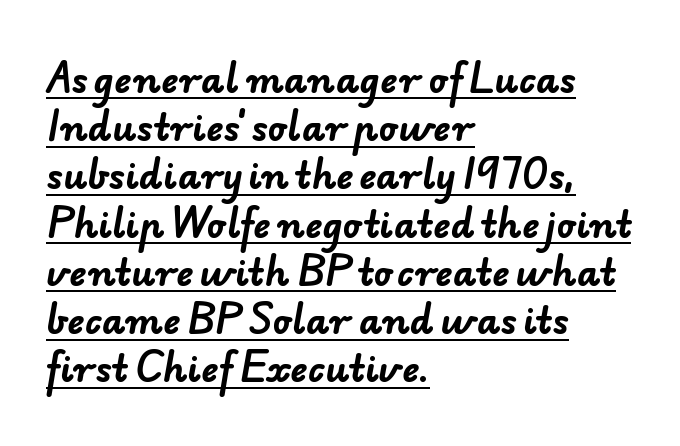
Q: Is the text bold? A: Yes.
Q: Is the typeface a serif or a sans-serif typeface? A: Sans-serif.
Q: Is the text underlined? A: Yes.
Q: How is the paragraph aligned? A: Left-aligned.
Q: Is the spacing between letters normal or unusually wide? A: Normal.
Q: Is the spacing between lines tight, normal or loose? A: Normal.
Q: Width (condensed, normal, or wide)? A: Normal.
Q: Stroke contrast? A: Low.
Q: x-height? A: Small.
Q: Monospaced? A: No.
